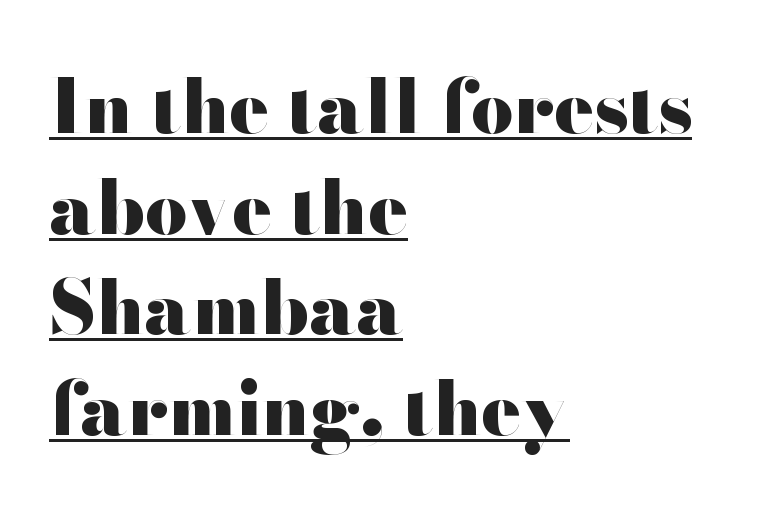
Here the designer chose a conventional face with non-uniform glyph widths. Compared with an ordinary text face, these strokes are far heavier — a full bold. A student would call this left alignment; a typographer would say flush left, rag right. The gaps between neighbouring characters are ordinary and unremarkable.
